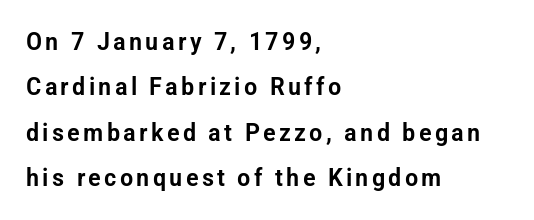
{"italic": "no", "underline": "no", "align": "left", "line_spacing_ratio": 1.82, "glyph_px": 25}
